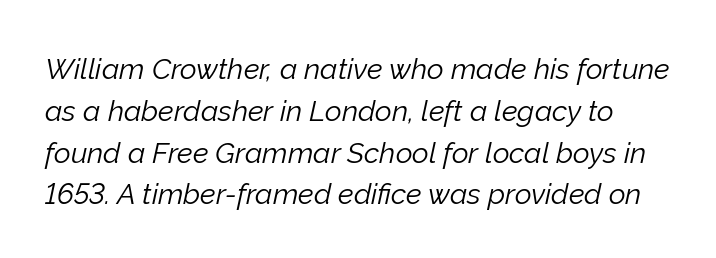
There is no visible air inserted between adjacent glyphs. The strip under each line holds only bare page. Is this a fixed-width face? No — the glyphs have proportional, varying widths. This block has exactly the height ordinary leading produces.
